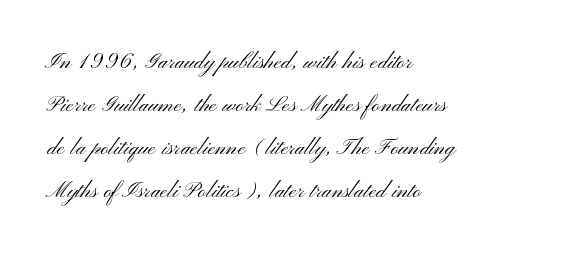
The image shows 28 px light, wide sans-serif type; set left-aligned, normal line spacing (1.54x), normal letter spacing, not underlined; medium stroke contrast and a small x-height.
